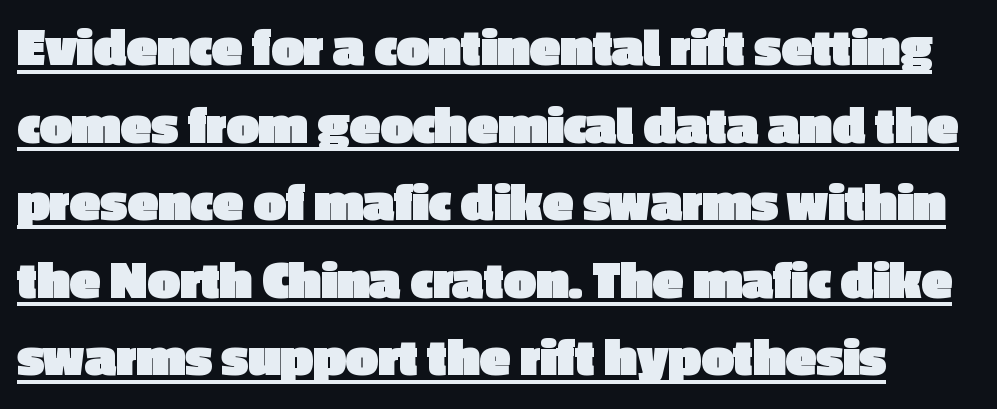
Whoever set this chose a conventional vertical rhythm. The sample's only ornament is a line tracing under the words. Spacing between characters is what you'd get straight out of the box. The typography opts for an upright posture over an oblique one. The glyphs in this specimen are sans serif.
